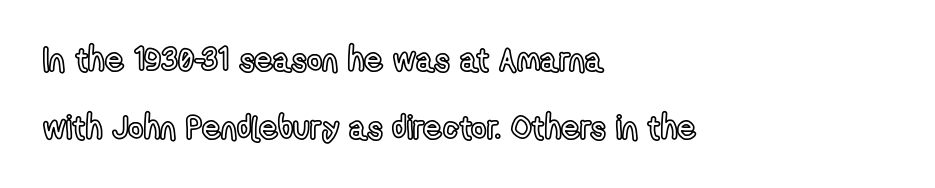
{"italic": "no", "width": "condensed", "x_height": "medium", "monospaced": "no", "underline": "no", "align": "left", "line_spacing": "loose", "line_spacing_ratio": 2.06, "letter_spacing": "normal", "letter_spacing_em": 0.0, "glyph_px": 33}
